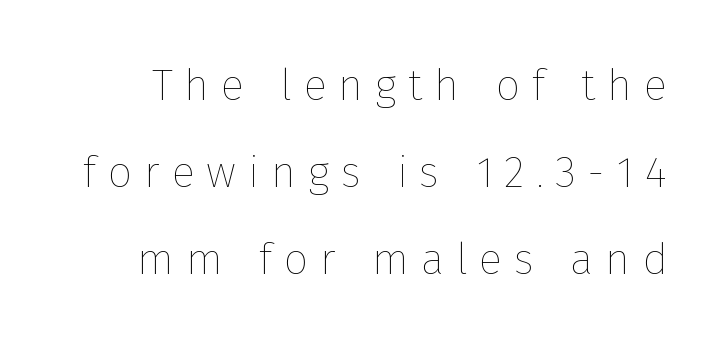
Q: Is the text bold? A: No.
Q: Is the text italic (slanted)? A: No, it is upright.
Q: Is the text underlined? A: No.
Q: Is the spacing between letters normal or unusually wide? A: Unusually wide.
Q: Is the spacing between lines tight, normal or loose? A: Loose.
Q: Width (condensed, normal, or wide)? A: Normal.
Q: Stroke contrast? A: Low.
Q: x-height? A: Medium.
Q: Monospaced? A: No.
